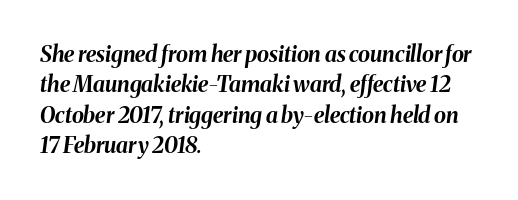
The image shows 22 px bold type, italic (leaning right); set left-aligned, normal line spacing (1.38x), normal letter spacing, not underlined.
